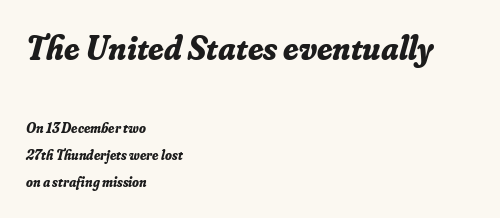
{"serif": "yes", "italic": "yes", "lean": "right", "slant_degrees": 16, "bold": "yes", "weight": "bold", "width": "normal", "stroke_contrast": "low", "x_height": "small", "monospaced": "no", "underline": "no", "align": "left", "line_spacing": "loose", "line_spacing_ratio": 1.94, "letter_spacing": "normal", "letter_spacing_em": 0.0, "larger_block": "first", "size_ratio": 2.43, "glyph_px": 34}
